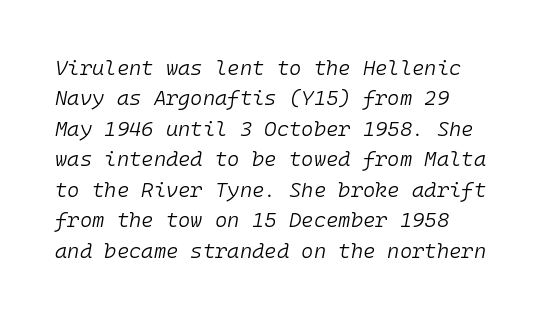
{"italic": "yes", "lean": "right", "slant_degrees": 10, "bold": "no", "underline": "no", "align": "left", "line_spacing": "normal", "line_spacing_ratio": 1.45, "letter_spacing": "normal", "letter_spacing_em": 0.0, "glyph_px": 21}
